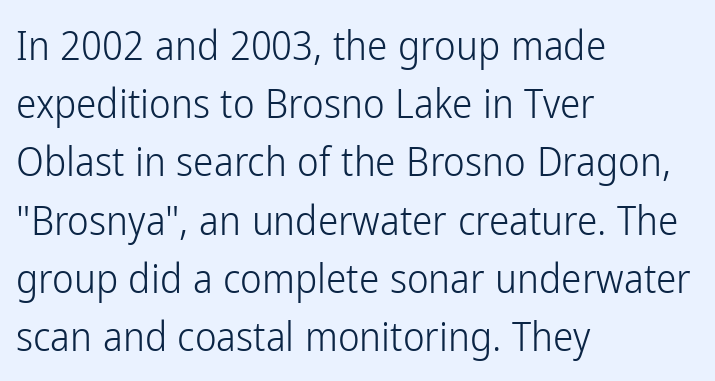
Q: Is the text bold? A: No.
Q: Is the text italic (slanted)? A: No, it is upright.
Q: Is the typeface a serif or a sans-serif typeface? A: Sans-serif.
Q: Is the text underlined? A: No.
Q: How is the paragraph aligned? A: Left-aligned.
Q: Is the spacing between letters normal or unusually wide? A: Normal.
Q: Is the spacing between lines tight, normal or loose? A: Normal.
Q: Width (condensed, normal, or wide)? A: Condensed.
Q: Stroke contrast? A: Low.
Q: x-height? A: Medium.
Q: Monospaced? A: No.
